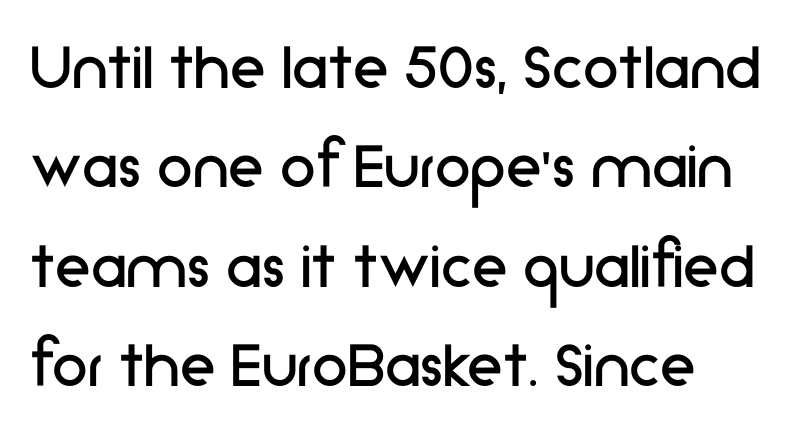
Interline gaps are of average width in this sample. Anything drawn beneath the words? Only blank space. Nothing unusual about the tracking: characters are spaced as the font intends. Does the type have serifs? No, each stem ends abruptly. Stem width sits at or under what a default text font uses. Do the characters align in a grid? No, the font is proportional.
